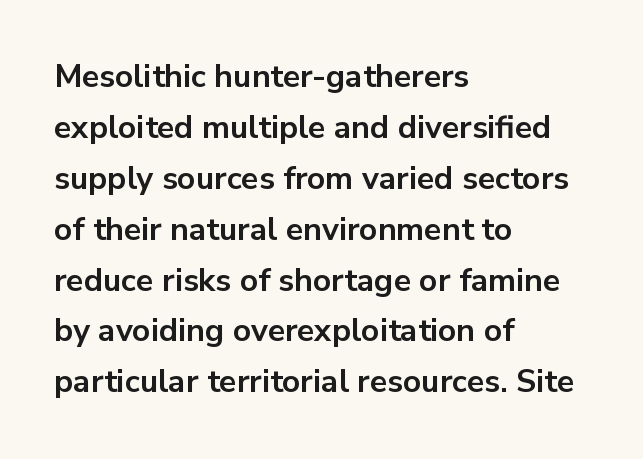
Q: Is the text bold? A: Yes.
Q: Is the text italic (slanted)? A: No, it is upright.
Q: Is the typeface a serif or a sans-serif typeface? A: Sans-serif.
Q: Is the text underlined? A: No.
Q: How is the paragraph aligned? A: Left-aligned.
Q: Is the spacing between letters normal or unusually wide? A: Normal.
Q: Is the spacing between lines tight, normal or loose? A: Normal.
Q: Width (condensed, normal, or wide)? A: Normal.
Q: Stroke contrast? A: Low.
Q: x-height? A: Medium.
Q: Monospaced? A: No.
